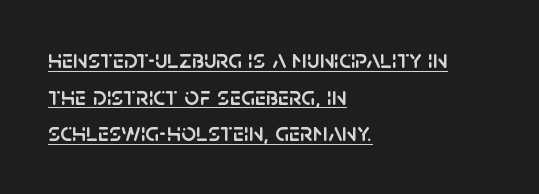
Students, observe: this is what conventionally led text looks like. The lettering stays uniformly vertical, giving the passage a roman look. Typeset ragged right — the left edge is the straight one. You could call the tracking neutral — neither tight nor loose. These characters rest on top of a visible drawn line.
